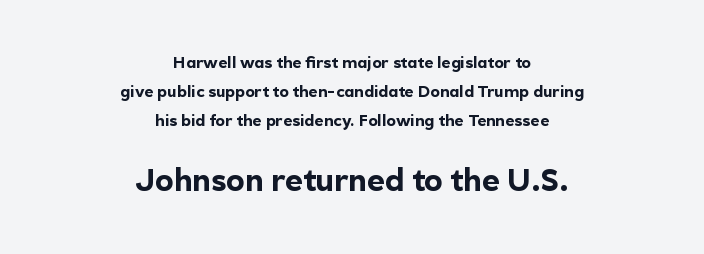
Q: Is the text bold? A: Yes.
Q: Is the text italic (slanted)? A: No, it is upright.
Q: Is the typeface a serif or a sans-serif typeface? A: Sans-serif.
Q: Is the text underlined? A: No.
Q: How is the paragraph aligned? A: Centered.
Q: Is the spacing between letters normal or unusually wide? A: Normal.
Q: Which block of text is set in a larger size, the first (top) or the second (bottom)? A: The second (bottom) one.
Q: Width (condensed, normal, or wide)? A: Normal.
Q: x-height? A: Medium.
Q: Monospaced? A: No.
